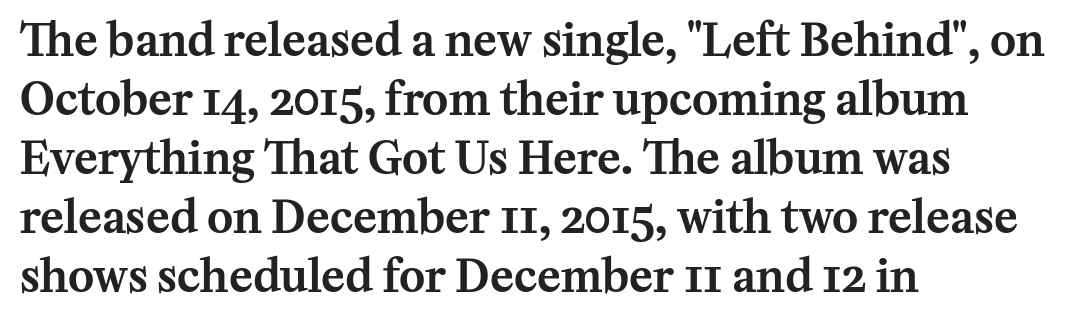
The space directly below the letters is spotless. The letters stand straight up with perfectly vertical stems. The setting favours the left margin, as ordinary paragraphs usually do. The horizontal fit of the characters is conventional and even.
